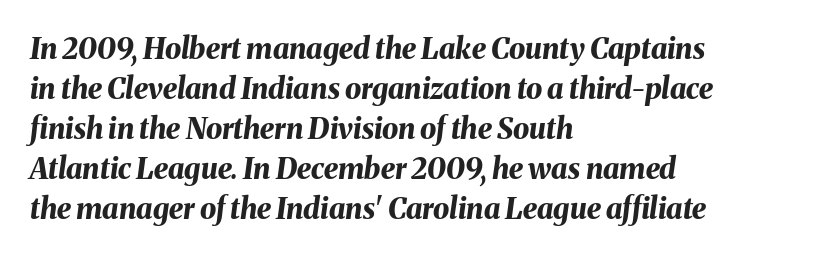
{"italic": "yes", "lean": "right", "slant_degrees": 8, "bold": "yes", "weight": "bold", "width": "normal", "stroke_contrast": "medium", "x_height": "medium", "monospaced": "no", "underline": "no", "align": "left", "line_spacing": "normal", "line_spacing_ratio": 1.38, "letter_spacing": "normal", "letter_spacing_em": 0.0, "glyph_px": 29}
